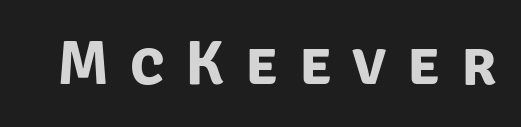
The image shows 63 px bold sans-serif type; set unusually wide letter spacing (+0.33 em), not underlined; low stroke contrast and a large x-height.
